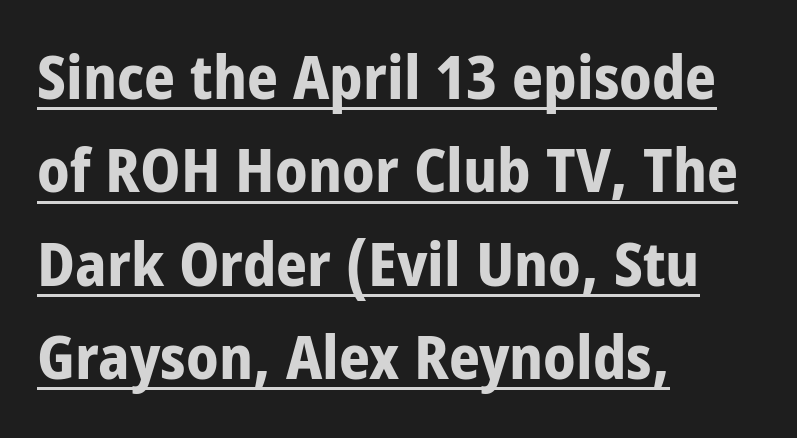
{"serif": "no", "italic": "no", "bold": "yes", "weight": "bold", "width": "condensed", "stroke_contrast": "low", "x_height": "large", "monospaced": "no", "underline": "yes", "align": "left", "line_spacing": "normal", "line_spacing_ratio": 1.53, "letter_spacing": "normal", "letter_spacing_em": 0.0, "glyph_px": 61}
